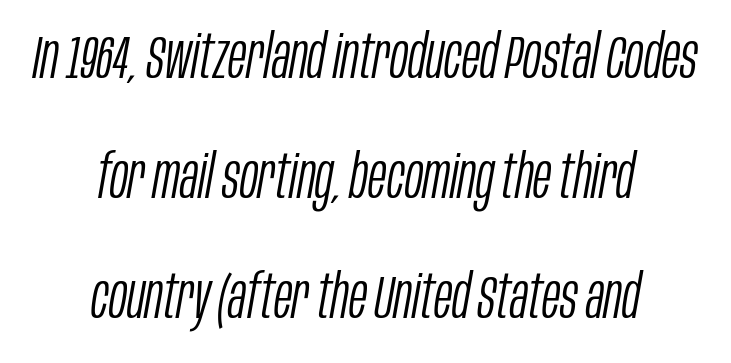
{"italic": "yes", "lean": "right", "slant_degrees": 10, "bold": "no", "weight": "light", "width": "condensed", "stroke_contrast": "low", "x_height": "large", "monospaced": "no", "underline": "no", "align": "center", "line_spacing": "loose", "line_spacing_ratio": 1.97, "letter_spacing": "normal", "letter_spacing_em": 0.0, "glyph_px": 61}
